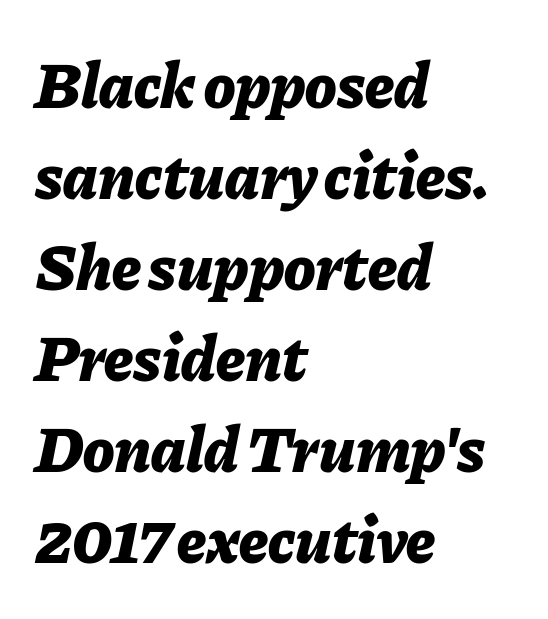
Rule under the text: the space is simply empty. The lines in this sample share a left origin and differ only in where they stop. In terms of leading, this rendering sits right in the middle. Proportional: the letters do not fall into vertical columns. Weight check: bold — yes, fully.
